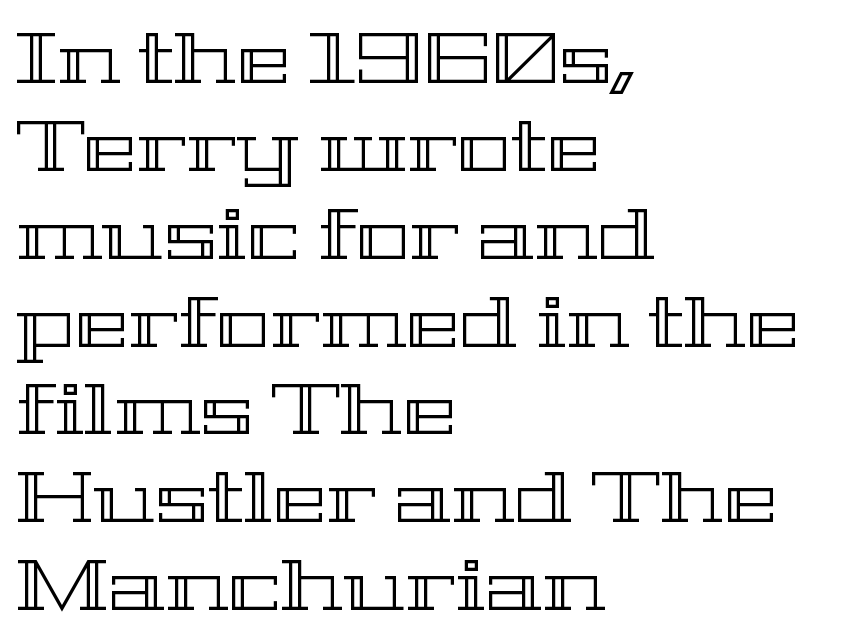
The image shows 72 px wide type, upright; set left-aligned, line spacing 1.22x, normal letter spacing, not underlined; a medium x-height.
